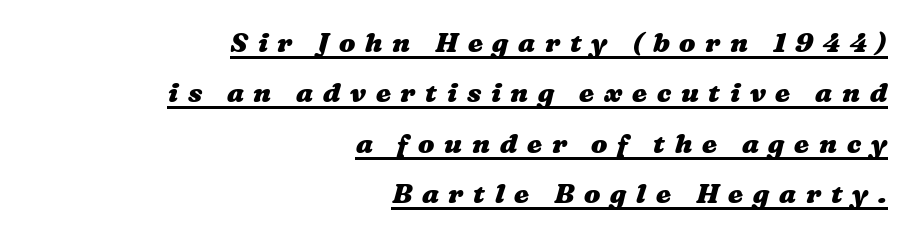
The image shows 27 px bold type; set right-aligned, line spacing 1.87x, unusually wide letter spacing (+0.36 em), underlined.
